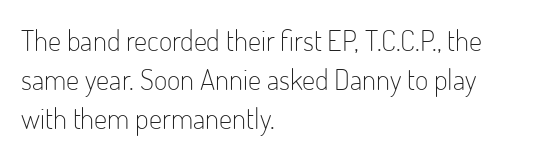
Q: Is the text bold? A: No.
Q: Is the text italic (slanted)? A: No, it is upright.
Q: Is the typeface a serif or a sans-serif typeface? A: Sans-serif.
Q: Is the text underlined? A: No.
Q: How is the paragraph aligned? A: Left-aligned.
Q: Is the spacing between letters normal or unusually wide? A: Normal.
Q: Is the spacing between lines tight, normal or loose? A: Normal.
Q: Width (condensed, normal, or wide)? A: Condensed.
Q: Stroke contrast? A: Low.
Q: x-height? A: Small.
Q: Monospaced? A: No.
